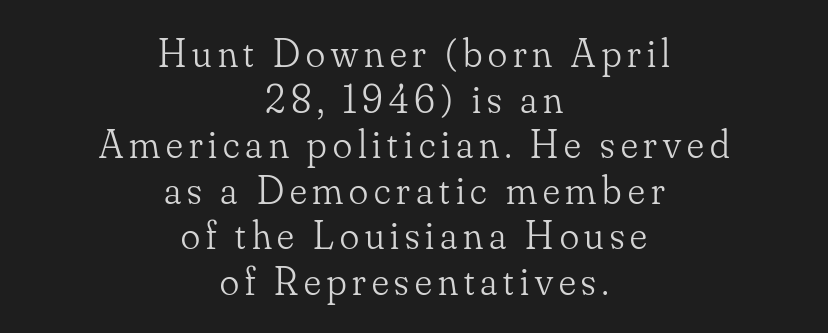
Each letter keeps its own natural width here, so spacing adapts to shape. The string is rendered with underlining switched off. Regarding serifs, this sample has them. No letter is thick-stroked: the sample isn't bold.
